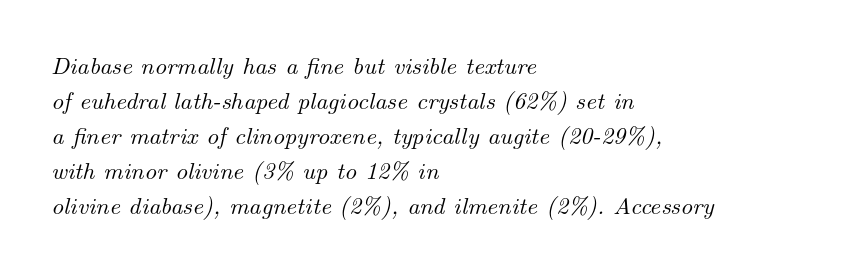
Q: Is the text italic (slanted)? A: Yes, it leans right by about 14 degrees.
Q: Is the text underlined? A: No.
Q: How is the paragraph aligned? A: Left-aligned.
Q: Is the spacing between letters normal or unusually wide? A: Normal.
Q: Is the spacing between lines tight, normal or loose? A: Normal.
